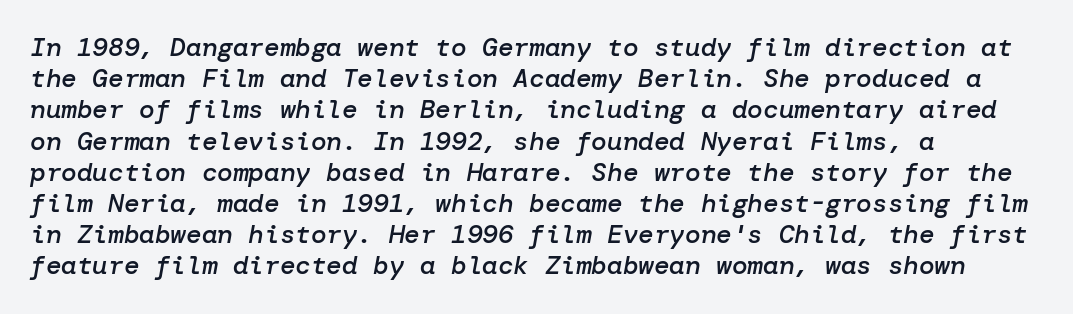
The image shows 26 px text type, italic (leaning right); set left-aligned, line spacing 1.2x, normal letter spacing, not underlined.
